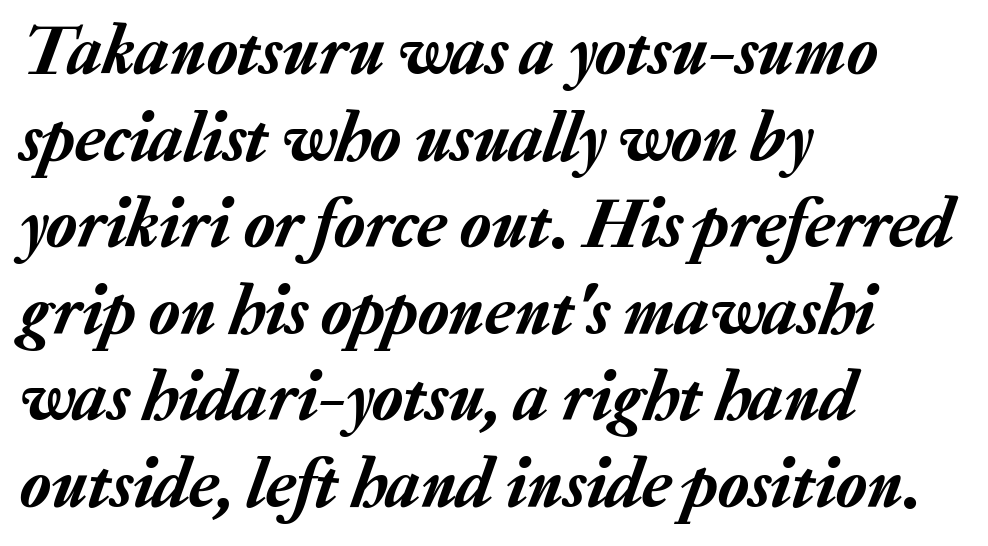
Character widths vary here, with narrow letters taking less room than wide ones. Any mark beneath the type? The region is blank. The glyphs look as if they've been sheared to an angle. If you drew a ruler down the left edge, every line would touch it. Words appear dense and cohesive because spacing is normal.
